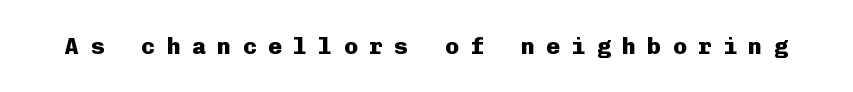
Q: Is the text bold? A: Yes.
Q: Is the text italic (slanted)? A: No, it is upright.
Q: Is the text underlined? A: No.
Q: Is the spacing between letters normal or unusually wide? A: Unusually wide.
